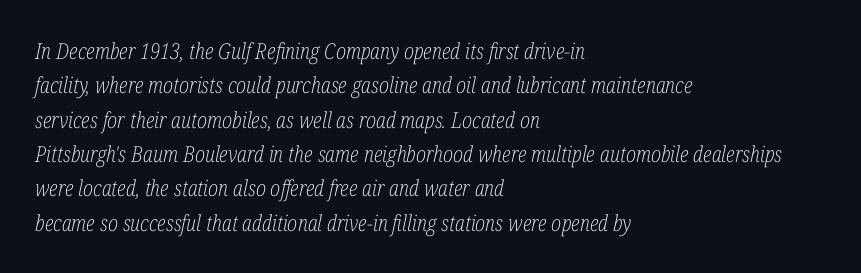
Q: Is the text bold? A: No.
Q: Is the text italic (slanted)? A: Yes, it leans right by about 12 degrees.
Q: Is the text underlined? A: No.
Q: How is the paragraph aligned? A: Left-aligned.
Q: Is the spacing between letters normal or unusually wide? A: Normal.
Q: Is the spacing between lines tight, normal or loose? A: Normal.
